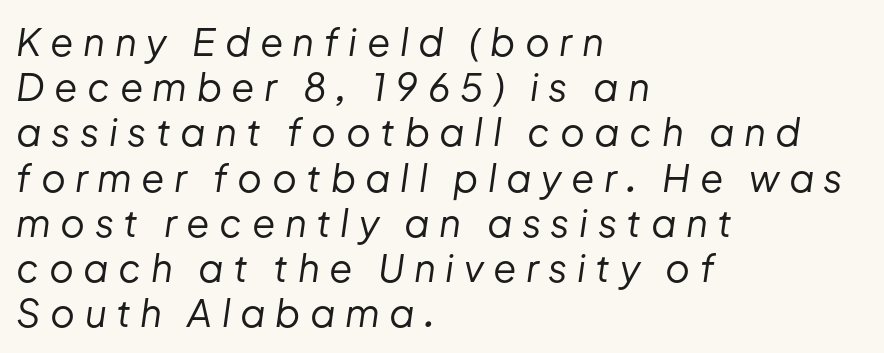
Q: Is the text bold? A: No.
Q: Is the text italic (slanted)? A: Yes, it leans right by about 8 degrees.
Q: Is the text underlined? A: No.
Q: How is the paragraph aligned? A: Left-aligned.
Q: Is the spacing between letters normal or unusually wide? A: Unusually wide.
Q: Width (condensed, normal, or wide)? A: Normal.
Q: Stroke contrast? A: Low.
Q: x-height? A: Medium.
Q: Monospaced? A: No.
